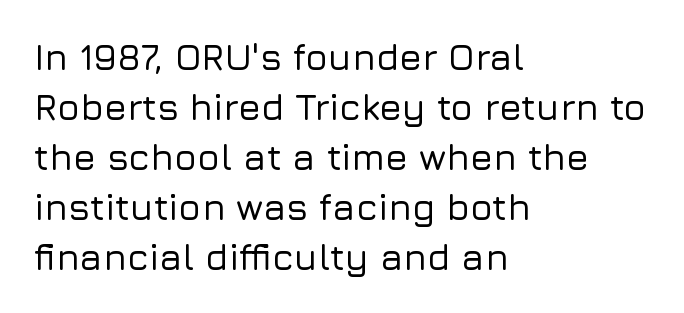
The image shows 37 px sans-serif type, upright; set left-aligned, normal line spacing (1.35x), normal letter spacing, not underlined; low stroke contrast and a medium x-height.
